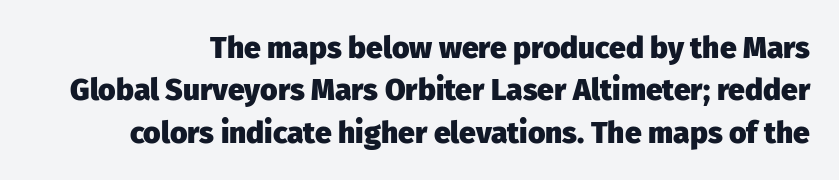
Strong, thick strokes mark this as bold type. Each new line begins a customary step beneath the previous one. The letters advance in unequal steps, a hallmark of proportional type. Nope, no serifs anywhere on these letters. It's the straight-up-and-down kind of type. The passage shown is not underscored anywhere.
